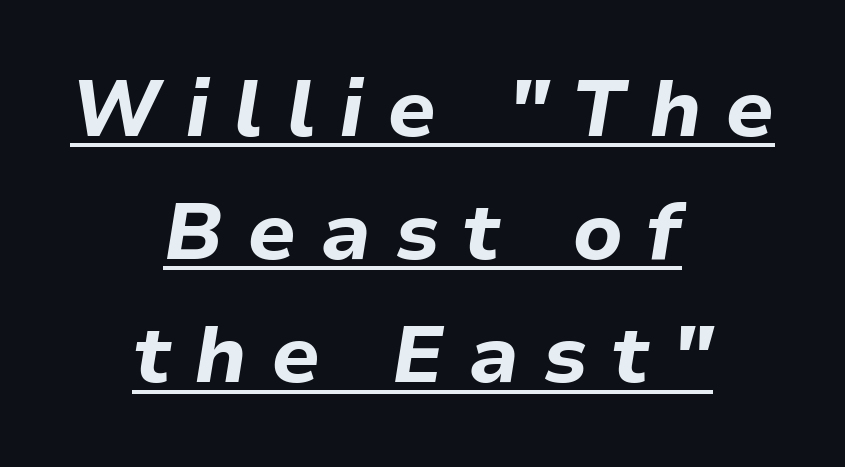
{"italic": "yes", "lean": "right", "slant_degrees": 9, "bold": "yes", "weight": "bold", "width": "normal", "stroke_contrast": "low", "x_height": "medium", "monospaced": "no", "underline": "yes", "align": "center", "line_spacing": "normal", "line_spacing_ratio": 1.54, "letter_spacing": "wide", "letter_spacing_em": 0.29, "glyph_px": 80}
